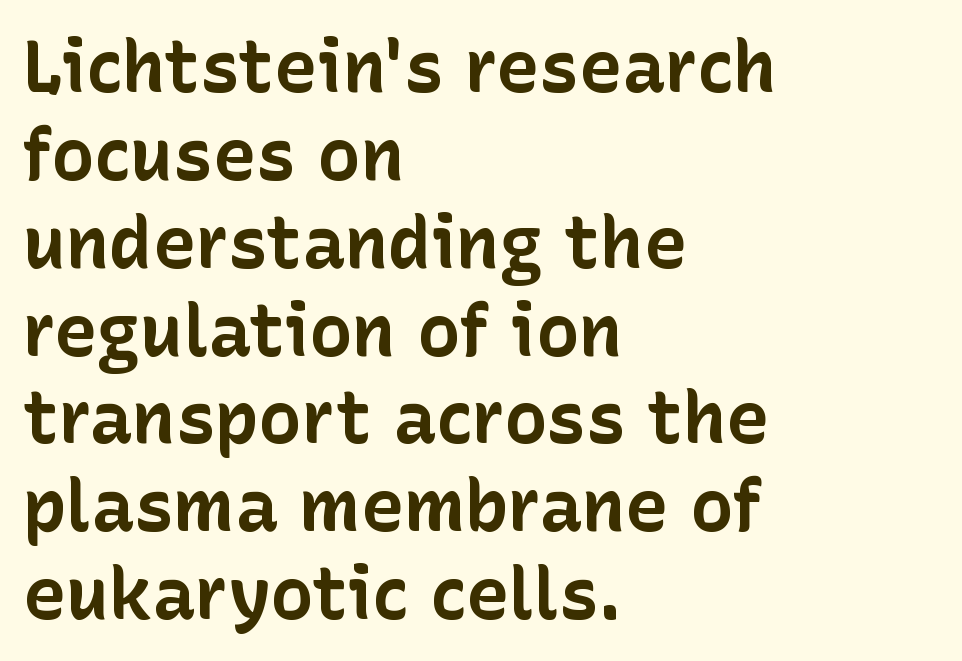
Lines of text with bare space underneath. You can tell from the bare stems that sans-serif type was used. Letter spacing: default. Each letter keeps its own natural width here, so spacing adapts to shape. A student would call this left alignment; a typographer would say flush left, rag right.
